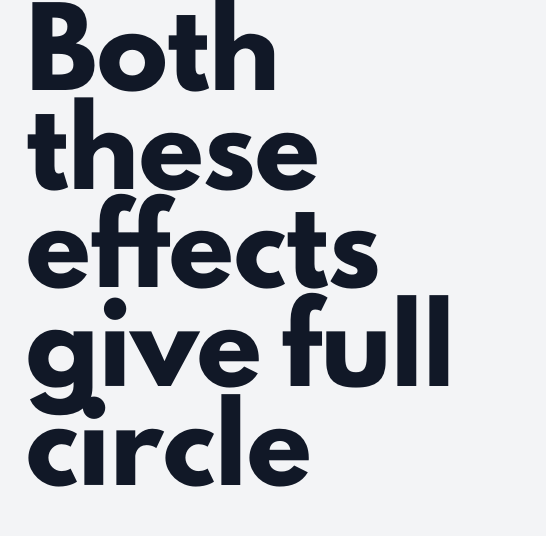
{"serif": "no", "italic": "no", "bold": "yes", "weight": "heavy", "width": "normal", "stroke_contrast": "low", "x_height": "small", "monospaced": "no", "underline": "no", "align": "left", "line_spacing": "normal", "line_spacing_ratio": 1.39, "letter_spacing": "normal", "letter_spacing_em": 0.0, "glyph_px": 71}
